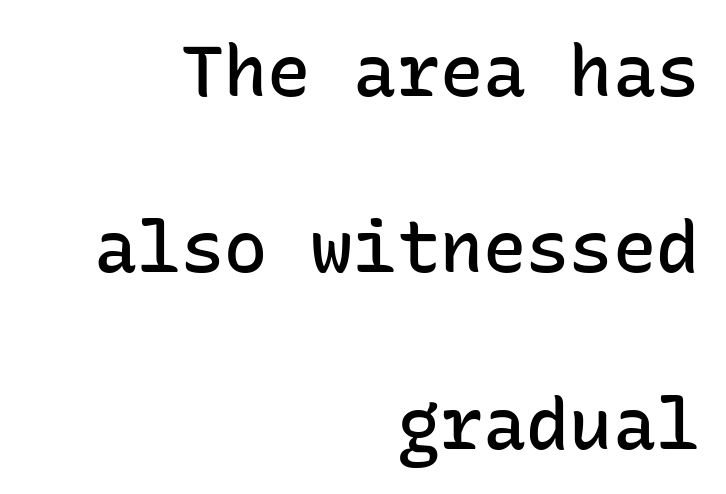
{"serif": "no", "italic": "no", "bold": "semi", "weight": "semibold", "width": "normal", "stroke_contrast": "low", "x_height": "medium", "monospaced": "yes", "underline": "no", "align": "right", "line_spacing": "loose", "line_spacing_ratio": 2.45, "letter_spacing": "normal", "letter_spacing_em": 0.0, "glyph_px": 72}
